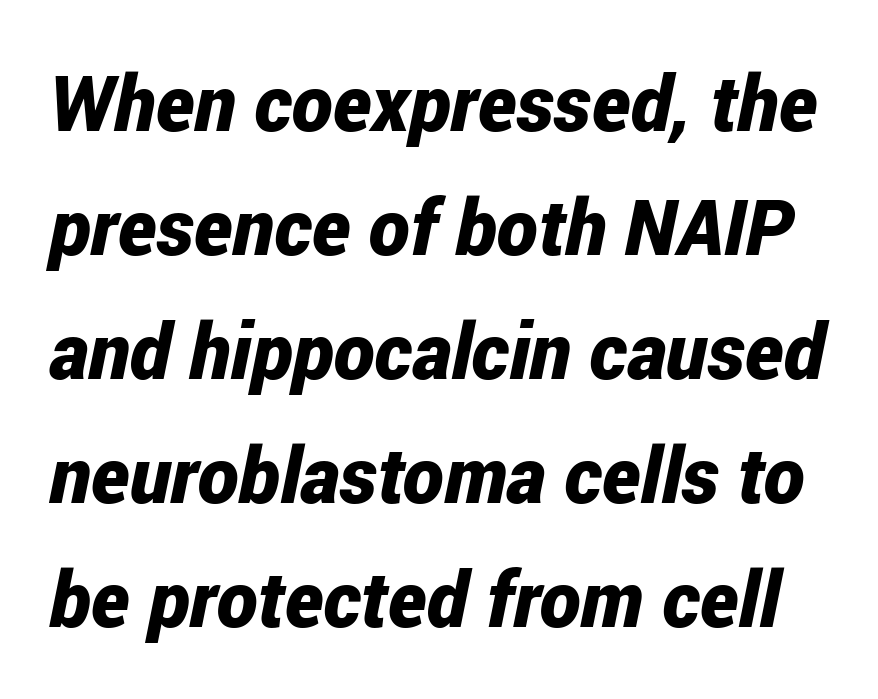
{"italic": "yes", "lean": "right", "slant_degrees": 12, "bold": "yes", "weight": "bold", "width": "condensed", "stroke_contrast": "low", "x_height": "medium", "monospaced": "no", "underline": "no", "line_spacing": "normal", "line_spacing_ratio": 1.59, "letter_spacing": "normal", "letter_spacing_em": 0.0, "glyph_px": 78}
